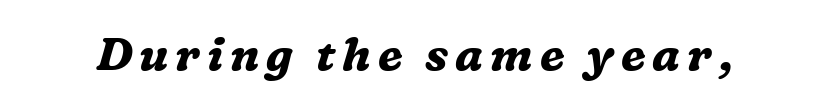
Q: Is the text bold? A: Yes.
Q: Is the text italic (slanted)? A: Yes, it leans right by about 16 degrees.
Q: Is the typeface a serif or a sans-serif typeface? A: Serif.
Q: Is the text underlined? A: No.
Q: Width (condensed, normal, or wide)? A: Normal.
Q: Stroke contrast? A: Medium.
Q: x-height? A: Medium.
Q: Monospaced? A: No.
